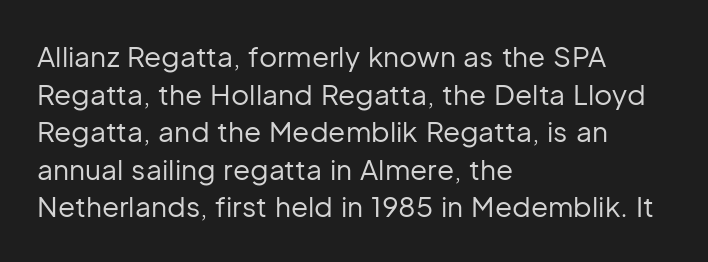
Q: Is the text bold? A: No.
Q: Is the text italic (slanted)? A: No, it is upright.
Q: Is the typeface a serif or a sans-serif typeface? A: Sans-serif.
Q: Is the text underlined? A: No.
Q: How is the paragraph aligned? A: Left-aligned.
Q: Is the spacing between letters normal or unusually wide? A: Normal.
Q: Is the spacing between lines tight, normal or loose? A: Normal.
Q: Width (condensed, normal, or wide)? A: Normal.
Q: Stroke contrast? A: Low.
Q: x-height? A: Medium.
Q: Monospaced? A: No.
